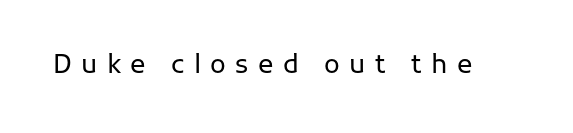
The image shows 26 px text type, upright; set unusually wide letter spacing (+0.36 em), not underlined.
